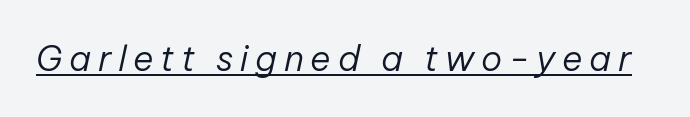
The image shows 35 px regular-weight type, italic (leaning right); set underlined; low stroke contrast and a medium x-height.
